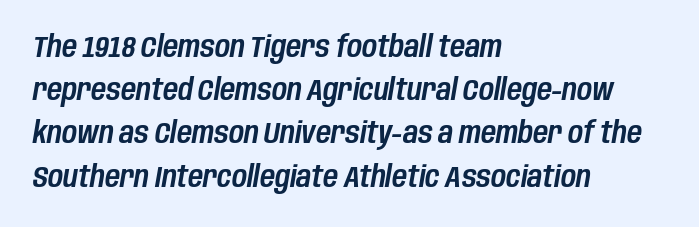
The image shows 29 px condensed type, italic (leaning right); set left-aligned, normal line spacing (1.49x), normal letter spacing, not underlined; low stroke contrast and a large x-height.
